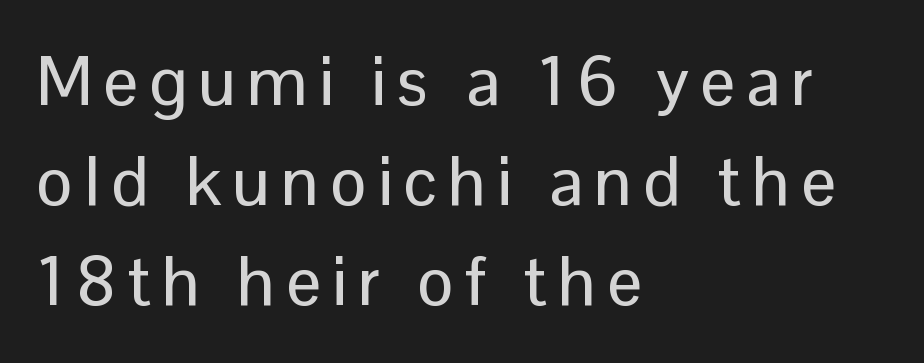
Q: Is the text italic (slanted)? A: No, it is upright.
Q: Is the typeface a serif or a sans-serif typeface? A: Sans-serif.
Q: Is the text underlined? A: No.
Q: How is the paragraph aligned? A: Left-aligned.
Q: Is the spacing between lines tight, normal or loose? A: Normal.
Q: Width (condensed, normal, or wide)? A: Normal.
Q: Stroke contrast? A: Low.
Q: x-height? A: Medium.
Q: Monospaced? A: No.
